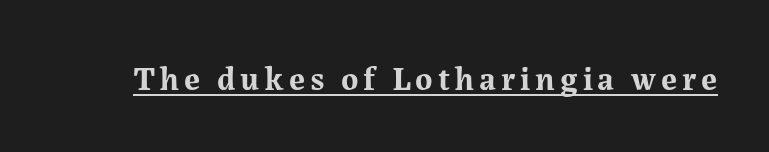
The image shows 33 px bold serif type, upright; set underlined; medium stroke contrast and a medium x-height.
